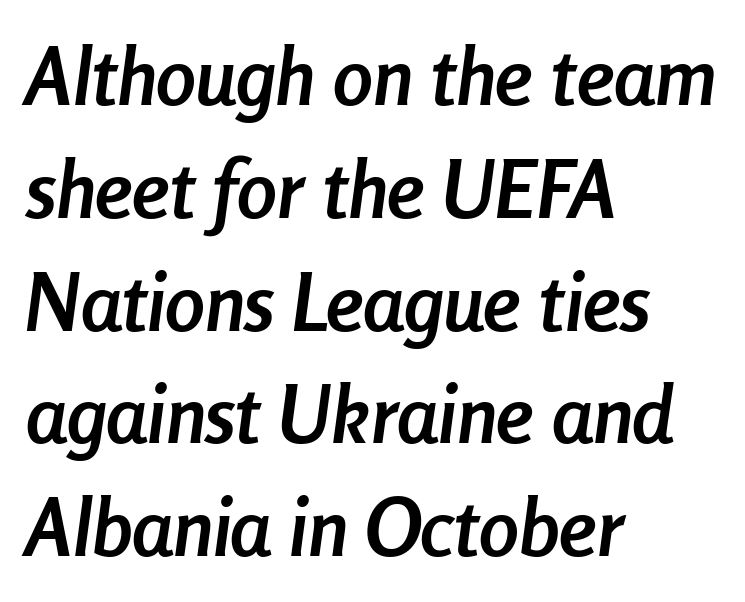
{"italic": "yes", "lean": "right", "slant_degrees": 8, "bold": "yes", "weight": "semibold", "width": "condensed", "stroke_contrast": "low", "x_height": "medium", "monospaced": "no", "underline": "no", "align": "left", "line_spacing": "normal", "line_spacing_ratio": 1.41, "letter_spacing": "normal", "letter_spacing_em": 0.0, "glyph_px": 80}
